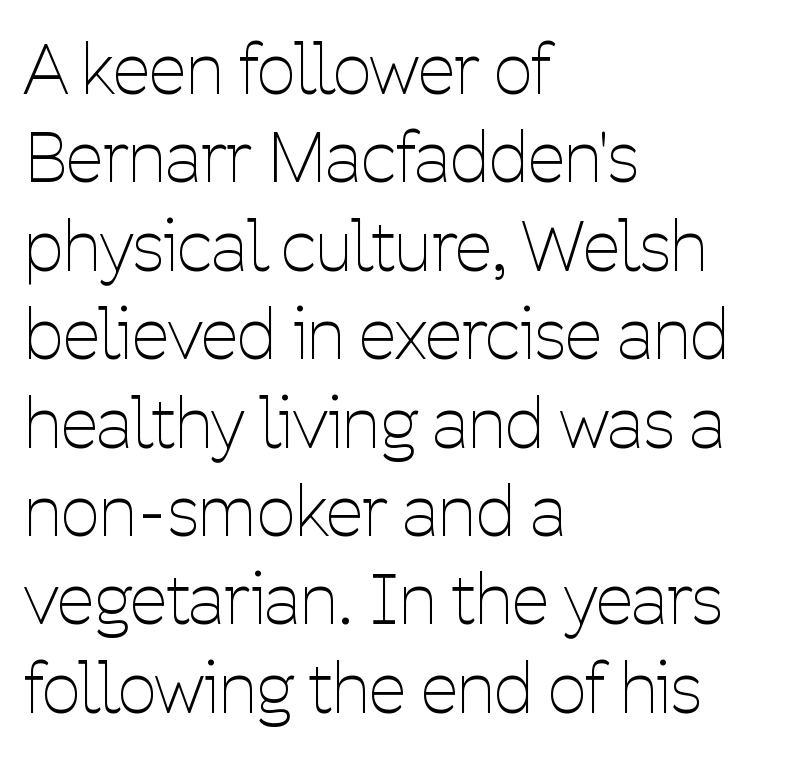
The image shows 68 px thin, condensed sans-serif type, upright; set left-aligned, normal line spacing (1.3x), normal letter spacing, not underlined; low stroke contrast and a medium x-height.
